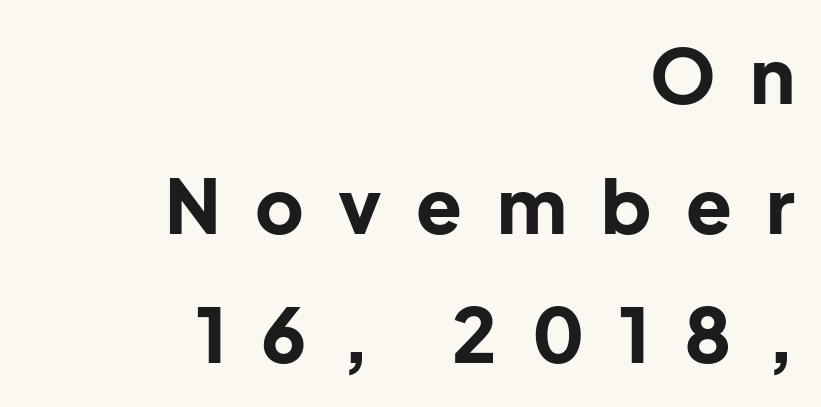
Display-style spreading of the glyphs; the letterfit is very open. Is this a fixed-width face? No — the glyphs have proportional, varying widths. These words are printed bold, with thick strokes throughout. This sample uses a sans-serif face.
